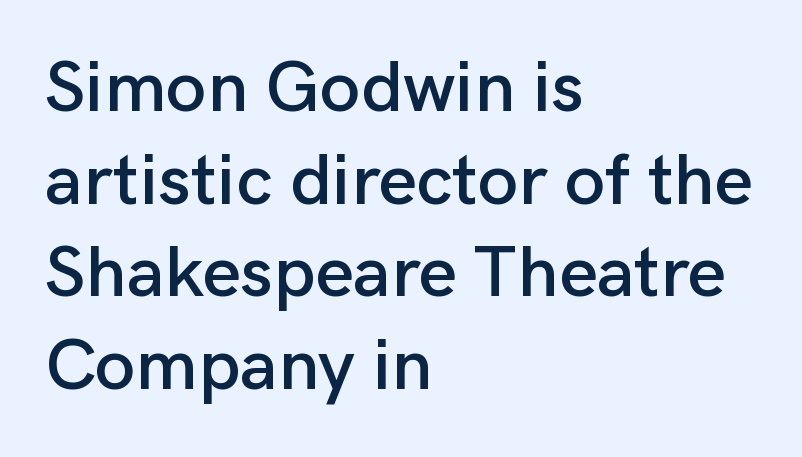
{"serif": "no", "italic": "no", "width": "normal", "stroke_contrast": "low", "x_height": "medium", "monospaced": "no", "underline": "no", "align": "left", "line_spacing": "normal", "line_spacing_ratio": 1.27, "letter_spacing": "normal", "letter_spacing_em": 0.0, "glyph_px": 73}
